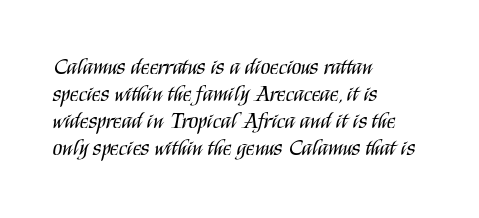
The image shows 22 px text type; set left-aligned, line spacing 1.22x, normal letter spacing, not underlined.
